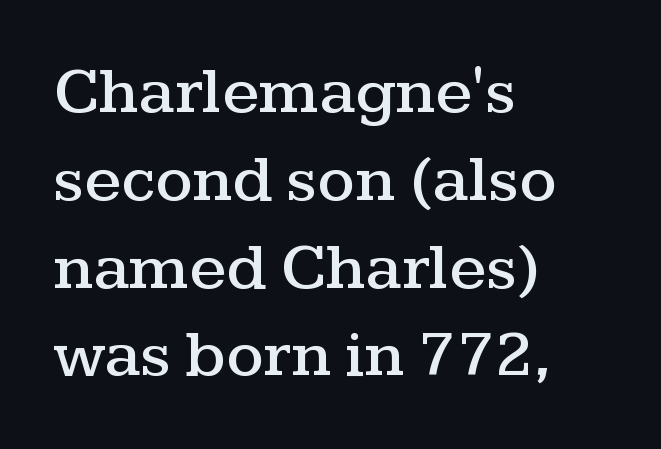
The letters stand straight up with perfectly vertical stems. The area under the type is left untouched. I'd call this a serif setting — the letters wear small feet. Spacing between characters is what you'd get straight out of the box.
